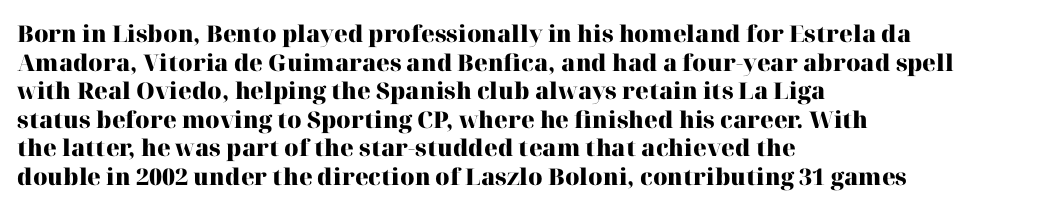
Every character sits straight up, as roman type does. Stroke thickness is high; the sample reads as a true bold. Inter-character spacing is left at the font's built-in metrics. Casual observation: everything's shoved over to the left. The specimen omits any rule beneath the text block's lines.
